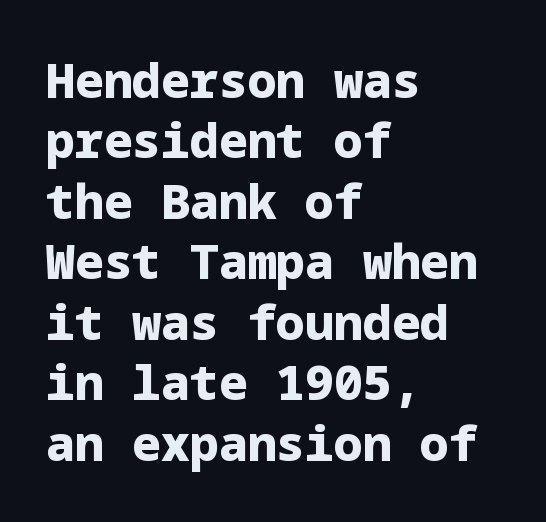
{"serif": "no", "italic": "no", "bold": "yes", "weight": "heavy", "width": "normal", "stroke_contrast": "low", "x_height": "medium", "underline": "no", "align": "left", "line_spacing": "normal", "line_spacing_ratio": 1.26, "letter_spacing": "normal", "letter_spacing_em": 0.0, "glyph_px": 48}
